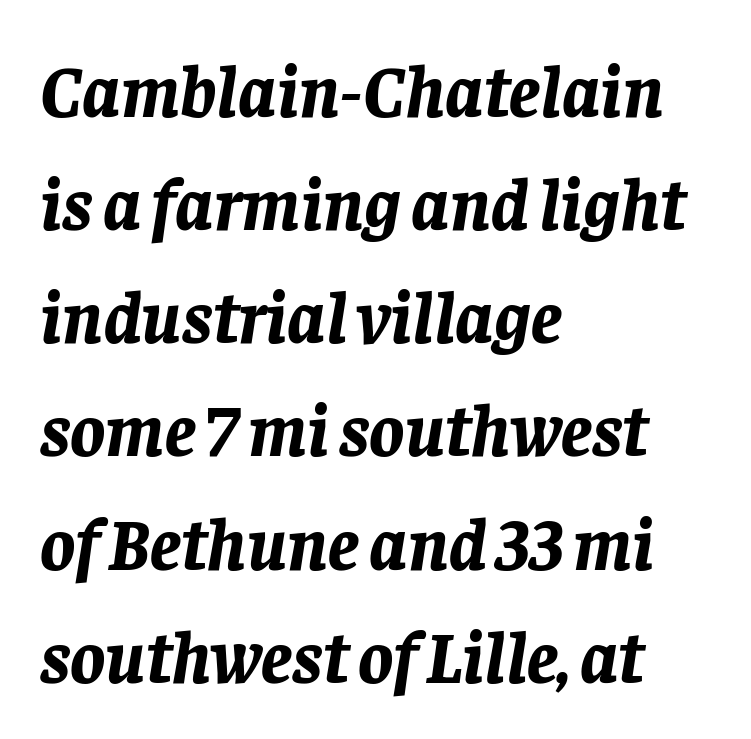
Q: Is the text bold? A: Yes.
Q: Is the text italic (slanted)? A: Yes, it leans right by about 8 degrees.
Q: Is the text underlined? A: No.
Q: How is the paragraph aligned? A: Left-aligned.
Q: Is the spacing between letters normal or unusually wide? A: Normal.
Q: Is the spacing between lines tight, normal or loose? A: Normal.
Q: Width (condensed, normal, or wide)? A: Normal.
Q: Stroke contrast? A: Low.
Q: x-height? A: Large.
Q: Monospaced? A: No.
